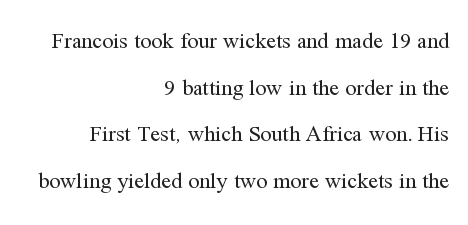
Q: Is the text bold? A: No.
Q: Is the text italic (slanted)? A: No, it is upright.
Q: Is the text underlined? A: No.
Q: How is the paragraph aligned? A: Right-aligned.
Q: Is the spacing between letters normal or unusually wide? A: Normal.
Q: Is the spacing between lines tight, normal or loose? A: Loose.
